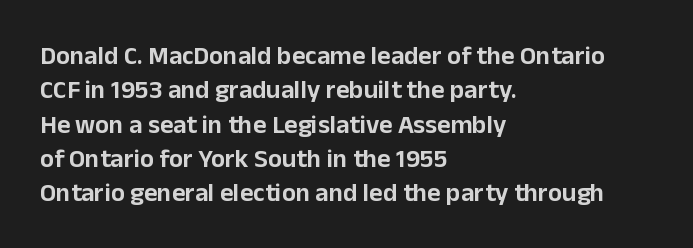
The image shows 26 px text type, upright; set left-aligned, normal line spacing (1.32x), normal letter spacing, not underlined.
